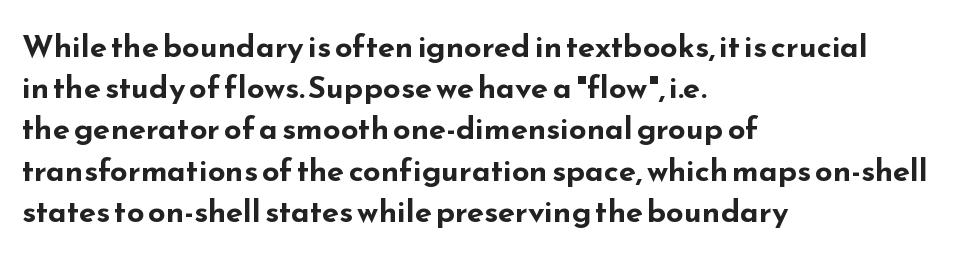
{"serif": "no", "italic": "no", "bold": "yes", "weight": "bold", "width": "wide", "stroke_contrast": "low", "x_height": "small", "monospaced": "no", "underline": "no", "align": "left", "line_spacing": "normal", "line_spacing_ratio": 1.33, "letter_spacing": "normal", "letter_spacing_em": 0.0, "glyph_px": 31}
